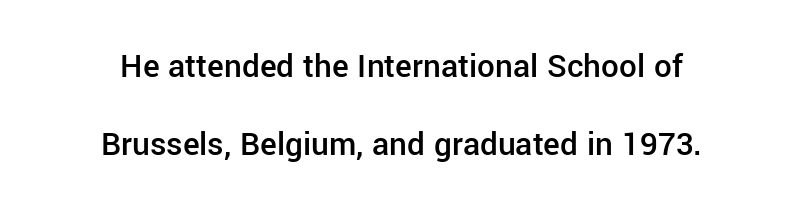
Summary of vertical rhythm: relaxed, with wide interline spacing. Note the varied advance widths — an 'i' is clearly narrower than an 'm'. The line texture is even and compact thanks to regular tracking. A fair bit of extra ink — the face is semibold, not bold.
